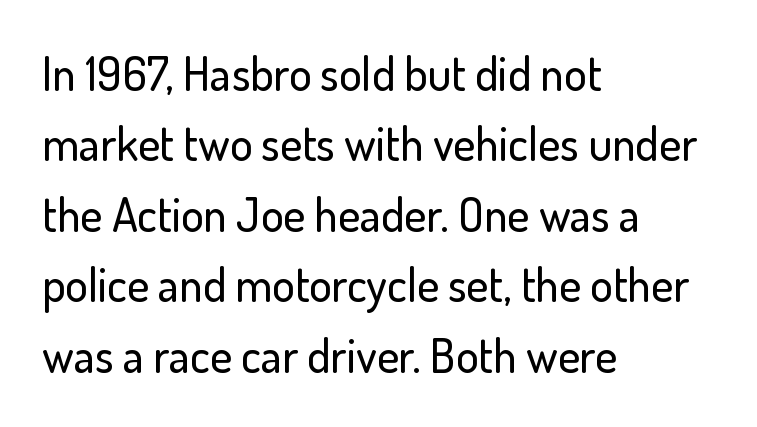
{"serif": "no", "italic": "no", "width": "normal", "stroke_contrast": "low", "x_height": "small", "monospaced": "no", "underline": "no", "align": "left", "line_spacing": "normal", "line_spacing_ratio": 1.5, "letter_spacing": "normal", "letter_spacing_em": 0.0, "glyph_px": 47}
